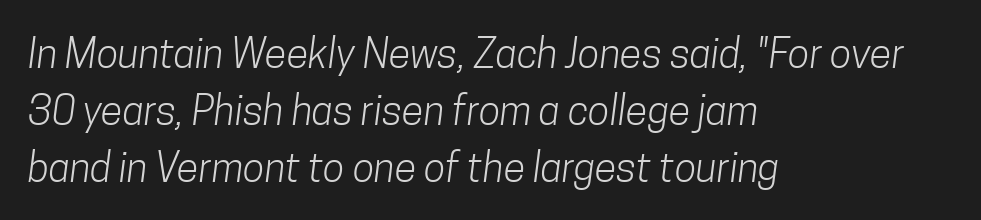
{"serif": "no", "bold": "no", "weight": "light", "width": "condensed", "stroke_contrast": "low", "x_height": "medium", "monospaced": "no", "underline": "no", "align": "left", "line_spacing": "normal", "line_spacing_ratio": 1.42, "letter_spacing": "normal", "letter_spacing_em": 0.0, "glyph_px": 40}
